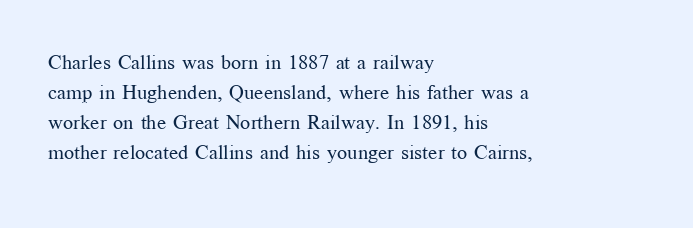
{"italic": "no", "bold": "no", "underline": "no", "align": "left", "line_spacing": "normal", "line_spacing_ratio": 1.5, "letter_spacing": "normal", "letter_spacing_em": 0.0, "glyph_px": 20}
